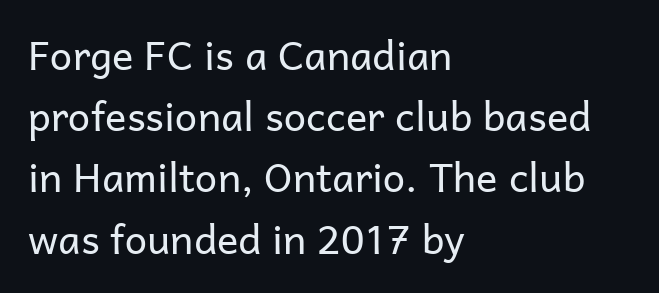
A quiet, ordinary-to-light weight characterises the typeface. Type style note: lacks serifs. Layout note: lines flush left. The glyphs are unaccompanied by any horizontal stroke below them. The leading is moderate, giving the passage an even texture. No extra tracking has been applied to these lines.
